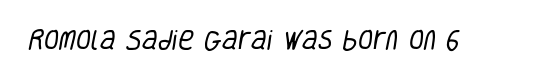
The image shows 22 px text type; set normal letter spacing, not underlined.
